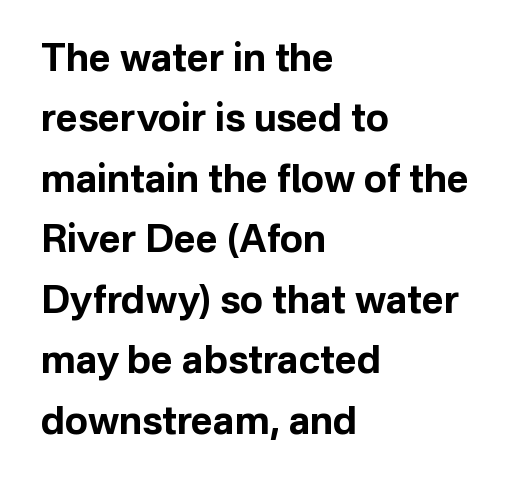
Q: Is the text bold? A: Yes.
Q: Is the text italic (slanted)? A: No, it is upright.
Q: Is the typeface a serif or a sans-serif typeface? A: Sans-serif.
Q: Is the text underlined? A: No.
Q: How is the paragraph aligned? A: Left-aligned.
Q: Is the spacing between letters normal or unusually wide? A: Normal.
Q: Is the spacing between lines tight, normal or loose? A: Normal.
Q: Width (condensed, normal, or wide)? A: Normal.
Q: Stroke contrast? A: Low.
Q: x-height? A: Medium.
Q: Monospaced? A: No.
